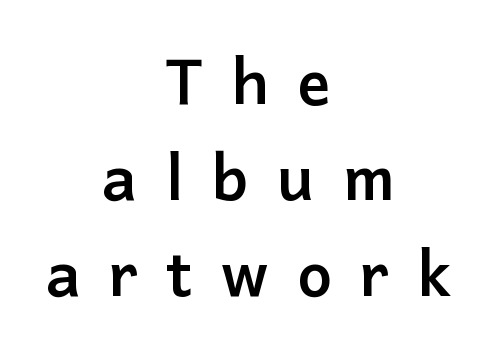
{"serif": "no", "italic": "no", "bold": "yes", "weight": "semibold", "width": "normal", "stroke_contrast": "low", "x_height": "medium", "monospaced": "no", "underline": "no", "align": "center", "line_spacing": "normal", "line_spacing_ratio": 1.55, "letter_spacing": "wide", "letter_spacing_em": 0.46, "glyph_px": 62}
